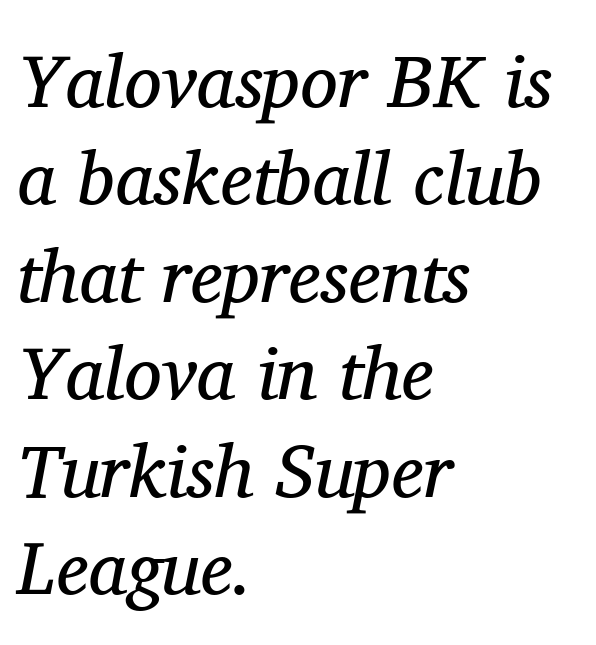
Q: Is the text bold? A: No.
Q: Is the text italic (slanted)? A: Yes, it leans right by about 11 degrees.
Q: Is the typeface a serif or a sans-serif typeface? A: Serif.
Q: Is the text underlined? A: No.
Q: How is the paragraph aligned? A: Left-aligned.
Q: Is the spacing between letters normal or unusually wide? A: Normal.
Q: Is the spacing between lines tight, normal or loose? A: Normal.
Q: Width (condensed, normal, or wide)? A: Normal.
Q: Stroke contrast? A: Medium.
Q: x-height? A: Medium.
Q: Monospaced? A: No.
